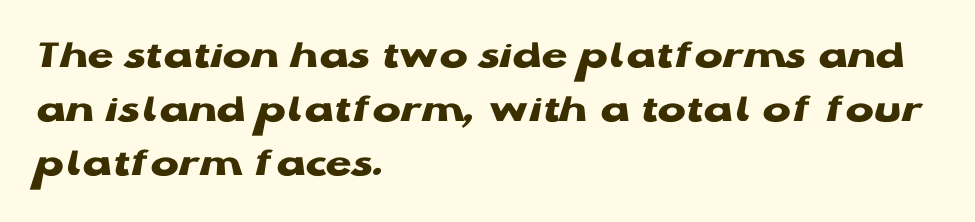
Regular leading. Each word holds together tightly as a unit, with standard inter-letter gaps. You'd pick this weight for a headline — it's a proper bold. The gap between lines stays unmarked.
